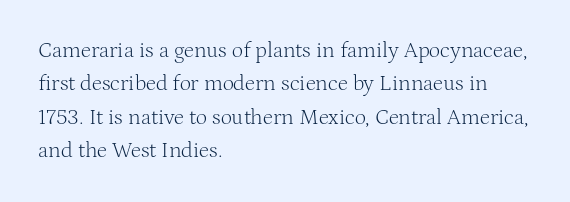
Summary of vertical rhythm: regular, with standard interline spacing. No extra ink here — the face is not bold. Quick note: not italic, upright. Horizontal alignment here is leftward, the default for most running prose.
